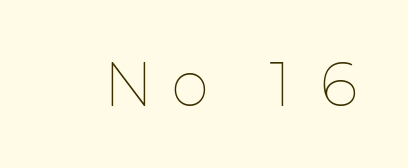
Letters have the restrained weight of plain body copy at most. The area under the type is left untouched. Each letter keeps its own natural width here, so spacing adapts to shape. Quick note: not italic, upright.
